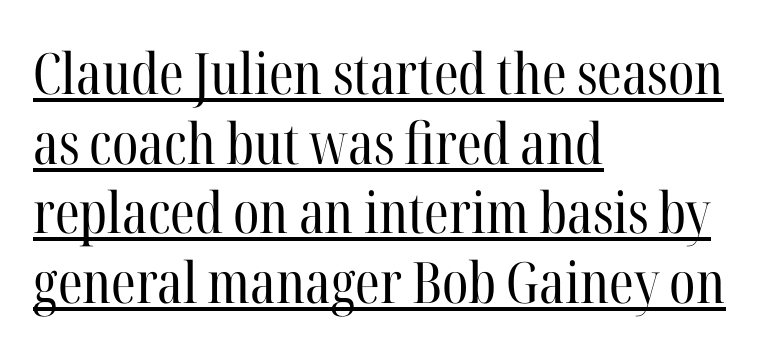
In terms of letterspacing, this is plain default setting. A roman cut, with each character standing at attention. These lines are rendered in a variable-pitch font. Alignment: flush left.
